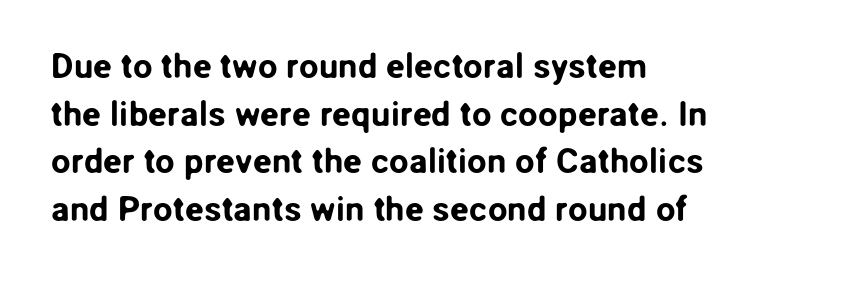
This rendering uses left alignment, leaving the right contour irregular. Varying glyph widths throughout — classic text-font behaviour. Students, note that the glyphs here touch the page at normal intervals. Designer's note — italics off, roman on. How would I describe the line gaps? Plain and ordinary. The strip under each line holds only bare page.
